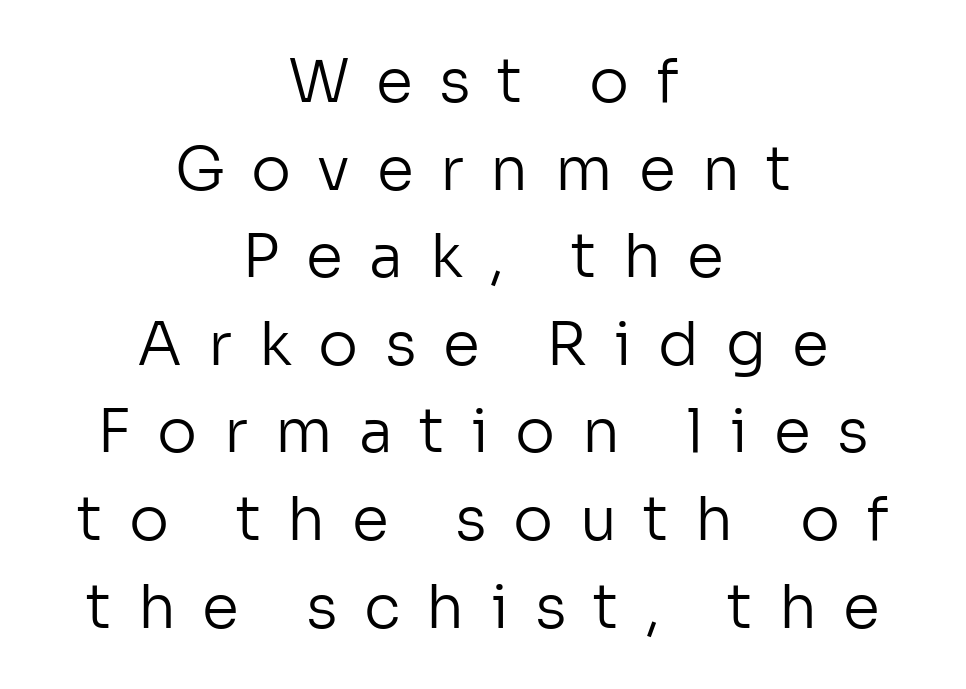
Beneath every word, the page is bare. A quiet, ordinary-to-light weight characterises the typeface. Letter spacing: wide. The characters display no serif detailing; their extremities are plain. Is this a fixed-width face? No — the glyphs have proportional, varying widths. The font's upright variant was chosen for this text.
